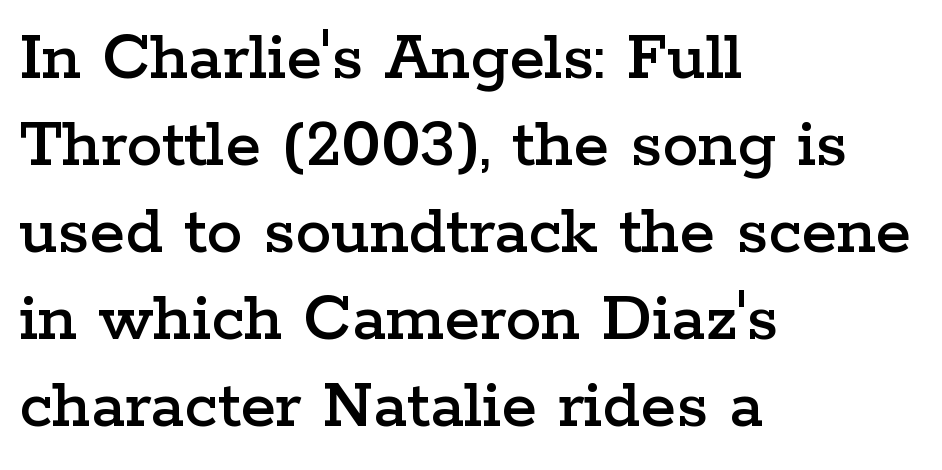
Q: Is the text italic (slanted)? A: No, it is upright.
Q: Is the typeface a serif or a sans-serif typeface? A: Serif.
Q: Is the text underlined? A: No.
Q: How is the paragraph aligned? A: Left-aligned.
Q: Is the spacing between letters normal or unusually wide? A: Normal.
Q: Width (condensed, normal, or wide)? A: Wide.
Q: Stroke contrast? A: Low.
Q: x-height? A: Medium.
Q: Monospaced? A: No.
